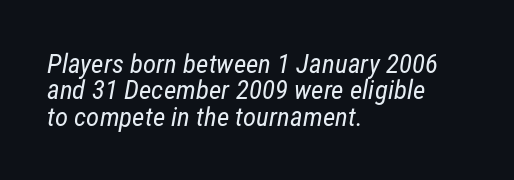
{"bold": "no", "underline": "no", "align": "left", "line_spacing": "tight", "line_spacing_ratio": 0.98, "letter_spacing": "normal", "letter_spacing_em": 0.0, "glyph_px": 27}
